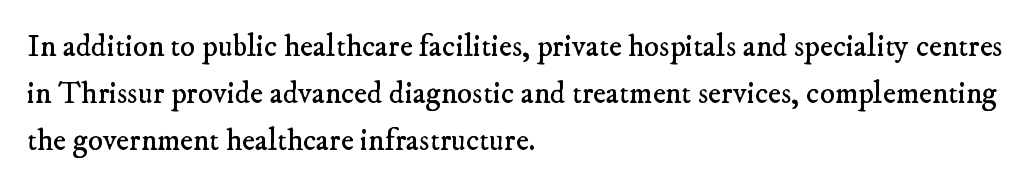
{"serif": "yes", "bold": "no", "weight": "regular", "width": "normal", "stroke_contrast": "low", "x_height": "small", "monospaced": "no", "underline": "no", "align": "left", "line_spacing": "normal", "line_spacing_ratio": 1.51, "letter_spacing": "normal", "letter_spacing_em": 0.0, "glyph_px": 31}
